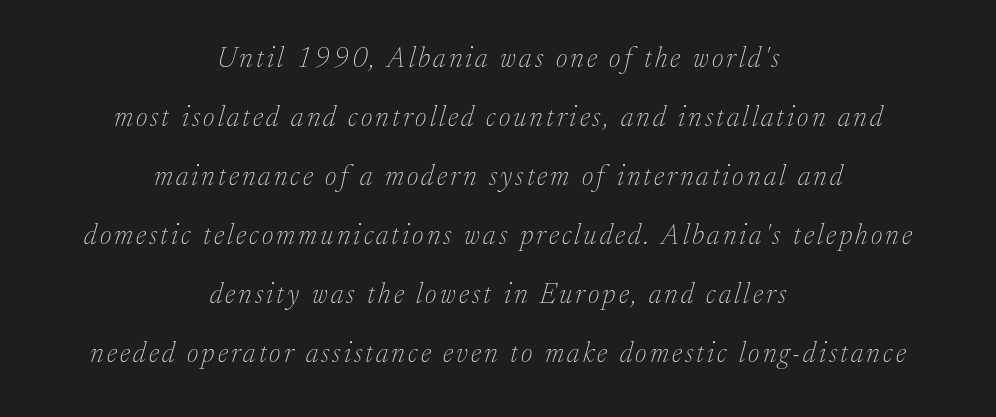
Q: Is the text bold? A: No.
Q: Is the text italic (slanted)? A: Yes, it leans right by about 17 degrees.
Q: Is the typeface a serif or a sans-serif typeface? A: Serif.
Q: Is the text underlined? A: No.
Q: How is the paragraph aligned? A: Centered.
Q: Is the spacing between lines tight, normal or loose? A: Loose.
Q: Width (condensed, normal, or wide)? A: Normal.
Q: Stroke contrast? A: Low.
Q: x-height? A: Medium.
Q: Monospaced? A: No.
